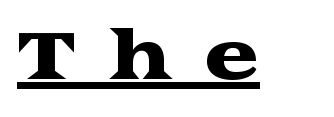
{"serif": "yes", "italic": "no", "width": "wide", "stroke_contrast": "medium", "x_height": "medium", "monospaced": "no", "underline": "yes", "letter_spacing": "wide", "letter_spacing_em": 0.48, "glyph_px": 66}
